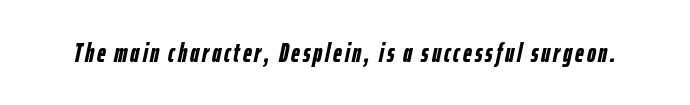
Strokes here are thick enough to call this a true bold. Is the type slanted? Yes — the strokes lean at a clear angle. The baseline area is clear.
